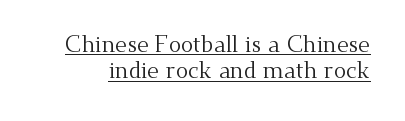
Q: Is the text bold? A: No.
Q: Is the text italic (slanted)? A: No, it is upright.
Q: Is the text underlined? A: Yes.
Q: Is the spacing between letters normal or unusually wide? A: Normal.
Q: Is the spacing between lines tight, normal or loose? A: Tight.
